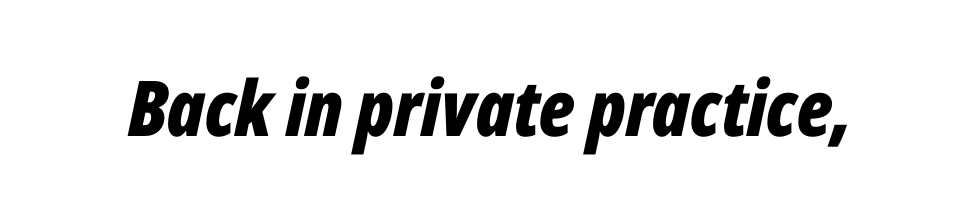
{"italic": "yes", "lean": "right", "slant_degrees": 12, "bold": "yes", "weight": "bold", "width": "condensed", "stroke_contrast": "low", "x_height": "medium", "monospaced": "no", "underline": "no", "letter_spacing": "normal", "letter_spacing_em": 0.0, "glyph_px": 77}
